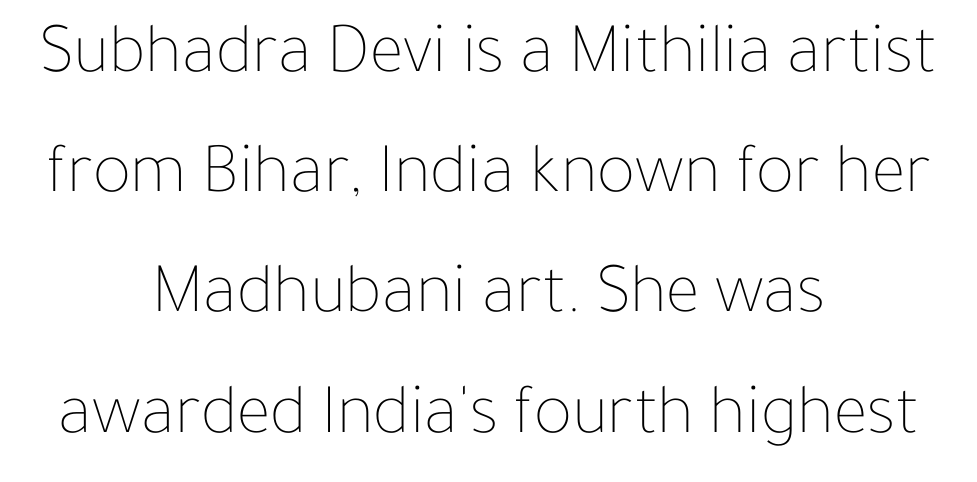
The image shows 72 px thin type, upright; set centered, normal line spacing (1.67x), normal letter spacing, not underlined; low stroke contrast and a medium x-height.
